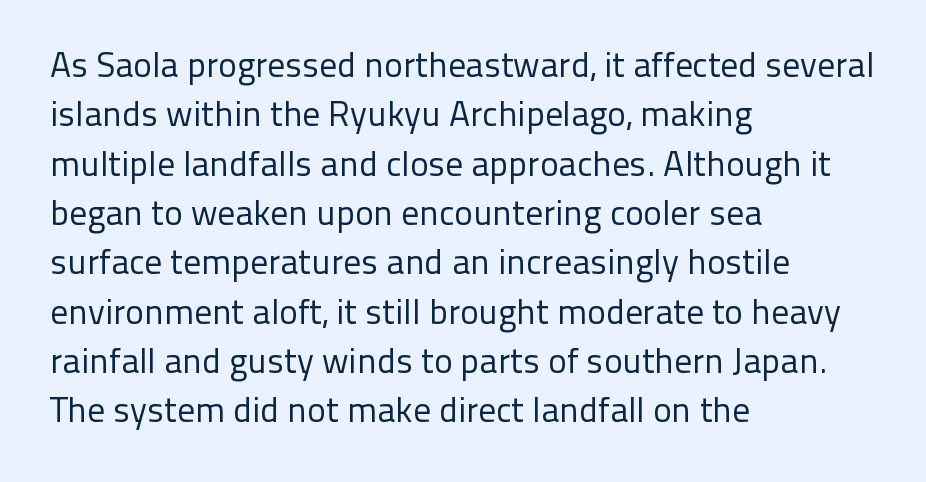
Q: Is the text bold? A: No.
Q: Is the text italic (slanted)? A: No, it is upright.
Q: Is the typeface a serif or a sans-serif typeface? A: Sans-serif.
Q: Is the text underlined? A: No.
Q: How is the paragraph aligned? A: Left-aligned.
Q: Is the spacing between letters normal or unusually wide? A: Normal.
Q: Is the spacing between lines tight, normal or loose? A: Normal.
Q: Width (condensed, normal, or wide)? A: Normal.
Q: Stroke contrast? A: Low.
Q: x-height? A: Medium.
Q: Monospaced? A: No.
